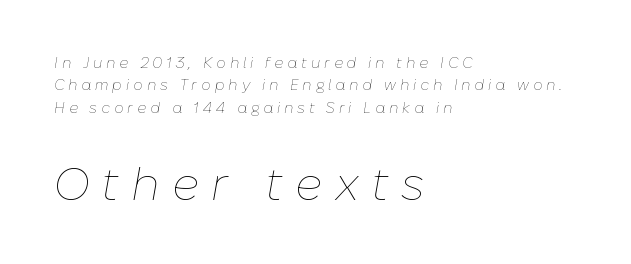
The image shows 46 px thin type, italic (leaning right); set left-aligned, normal line spacing (1.5x), unusually wide letter spacing (+0.26 em), not underlined; the second (bottom) block is 3.07x larger; low stroke contrast and a medium x-height.
